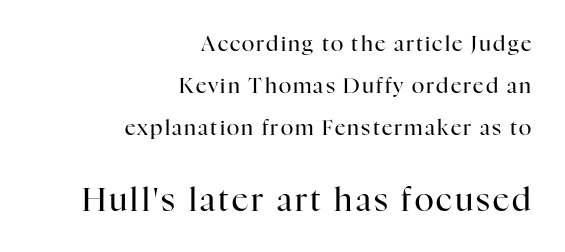
Q: Is the text bold? A: No.
Q: Is the text italic (slanted)? A: No, it is upright.
Q: Is the typeface a serif or a sans-serif typeface? A: Serif.
Q: Is the text underlined? A: No.
Q: How is the paragraph aligned? A: Right-aligned.
Q: Is the spacing between lines tight, normal or loose? A: Loose.
Q: Which block of text is set in a larger size, the first (top) or the second (bottom)? A: The second (bottom) one.
Q: Width (condensed, normal, or wide)? A: Normal.
Q: Stroke contrast? A: High.
Q: x-height? A: Medium.
Q: Monospaced? A: No.
